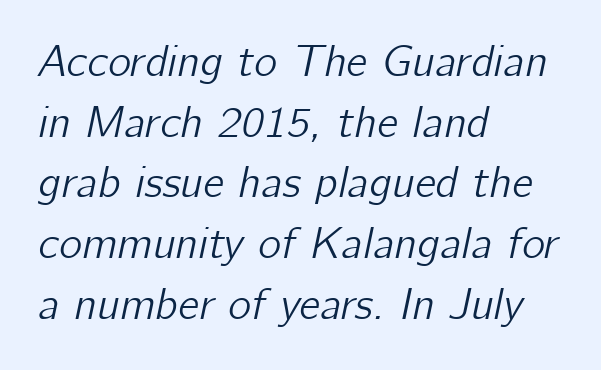
{"italic": "yes", "lean": "right", "slant_degrees": 12, "width": "normal", "stroke_contrast": "low", "x_height": "medium", "monospaced": "no", "underline": "no", "align": "left", "line_spacing": "normal", "line_spacing_ratio": 1.38, "letter_spacing": "normal", "letter_spacing_em": 0.0, "glyph_px": 44}
